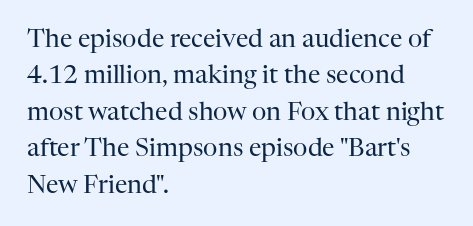
The image shows 25 px text type, upright; set left-aligned, normal line spacing (1.46x), normal letter spacing, not underlined.
